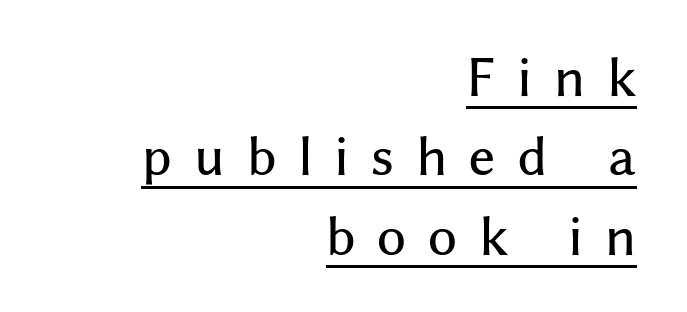
Q: Is the text italic (slanted)? A: No, it is upright.
Q: Is the typeface a serif or a sans-serif typeface? A: Sans-serif.
Q: Is the text underlined? A: Yes.
Q: How is the paragraph aligned? A: Right-aligned.
Q: Is the spacing between letters normal or unusually wide? A: Unusually wide.
Q: Is the spacing between lines tight, normal or loose? A: Normal.
Q: Width (condensed, normal, or wide)? A: Normal.
Q: Stroke contrast? A: Medium.
Q: x-height? A: Medium.
Q: Monospaced? A: No.
